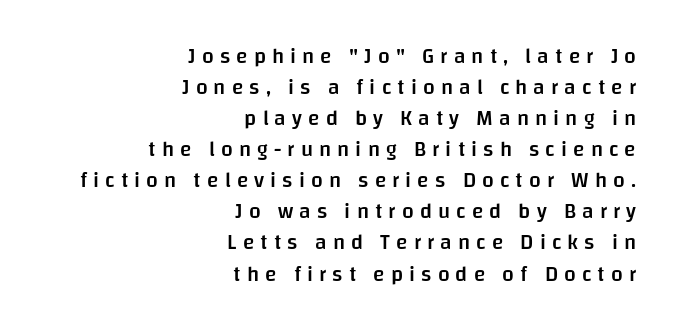
{"italic": "no", "bold": "semi", "underline": "no", "align": "right", "line_spacing": "normal", "line_spacing_ratio": 1.48, "letter_spacing": "wide", "letter_spacing_em": 0.29, "glyph_px": 21}
